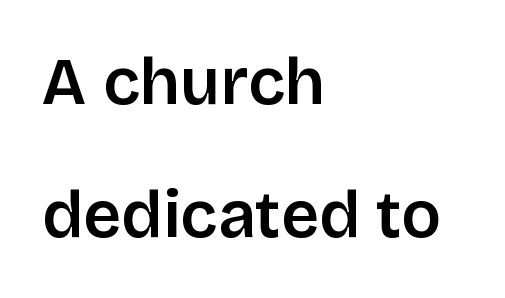
The letters stand upright; this is a roman face. The passage shown is not underscored anywhere. Looks like regular typesetting: each glyph gets only the width it needs. No extra tracking has been applied to these lines. The line-height multiplier appears high, well above default.
